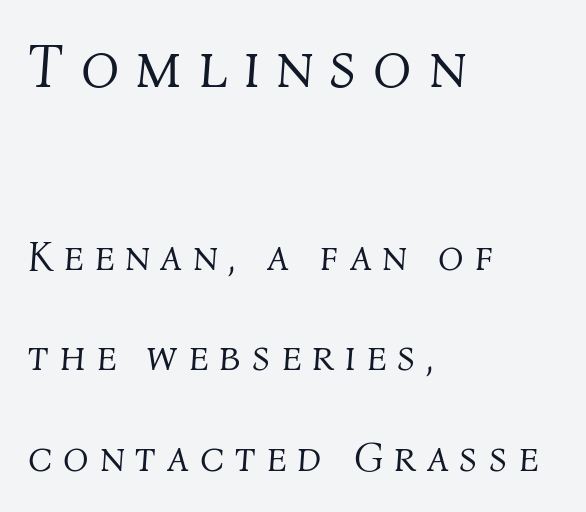
Horizontal alignment here is leftward, the default for most running prose. The space directly below the letters is spotless. Letter spacing: wide. Compared with a typical body face, this is equally light or lighter still. This layout puts the oversized block above and the modest block below. Do the characters align in a grid? No, the font is proportional.
